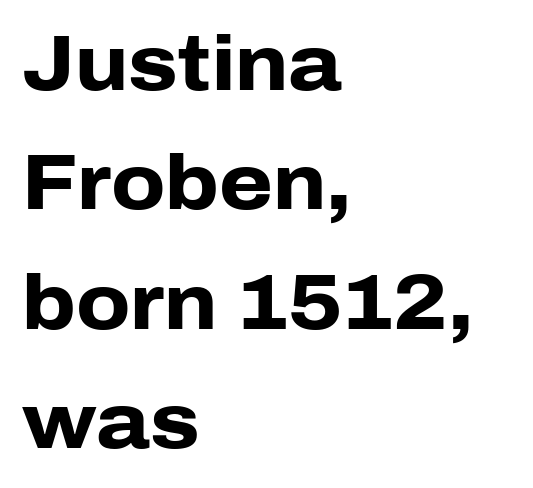
{"serif": "no", "italic": "no", "bold": "yes", "weight": "heavy", "width": "normal", "stroke_contrast": "low", "x_height": "medium", "monospaced": "no", "underline": "no", "align": "left", "line_spacing": "normal", "line_spacing_ratio": 1.55, "letter_spacing": "normal", "letter_spacing_em": 0.0, "glyph_px": 77}
